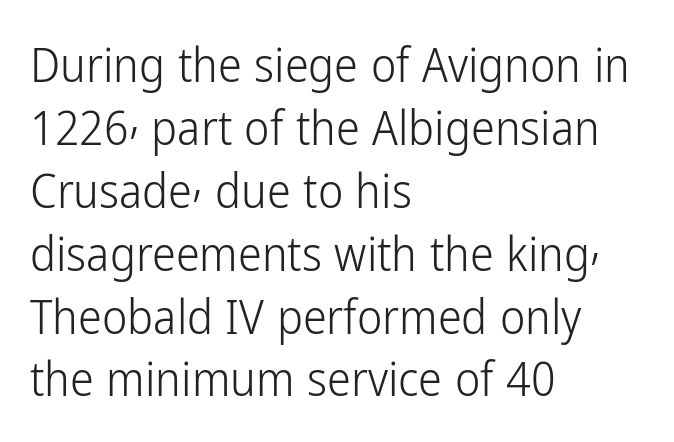
Q: Is the text bold? A: No.
Q: Is the text italic (slanted)? A: No, it is upright.
Q: Is the typeface a serif or a sans-serif typeface? A: Sans-serif.
Q: Is the text underlined? A: No.
Q: How is the paragraph aligned? A: Left-aligned.
Q: Is the spacing between letters normal or unusually wide? A: Normal.
Q: Is the spacing between lines tight, normal or loose? A: Normal.
Q: Width (condensed, normal, or wide)? A: Condensed.
Q: Stroke contrast? A: Low.
Q: x-height? A: Medium.
Q: Monospaced? A: No.
